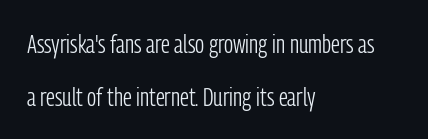
The image shows 26 px text type, upright; set left-aligned, loose line spacing (2.02x), normal letter spacing, not underlined.
